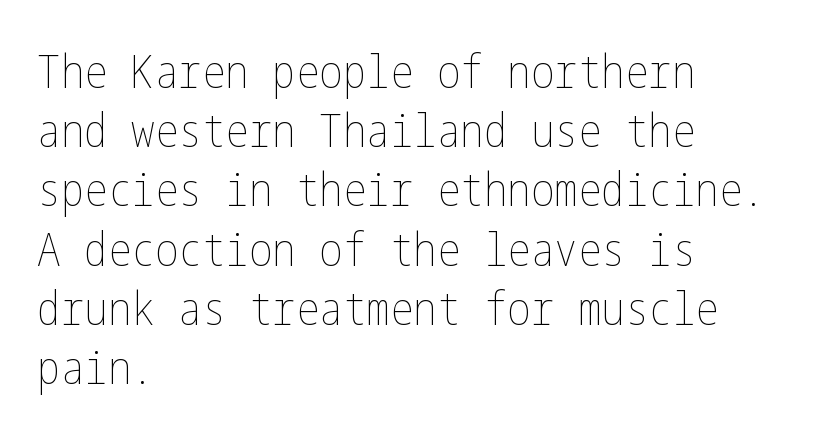
The rag falls on the right side of this text block. Caption: face not bold, strokes unweighted. Short note: letters normally spaced. Italic? Not at all — the glyphs are vertical. Check the space under the baseline: it is left empty. Each new line begins a customary step beneath the previous one.
